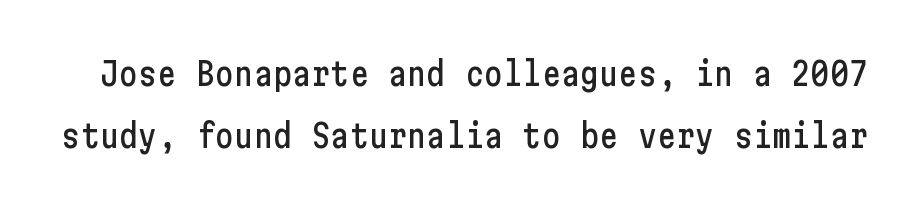
{"serif": "no", "italic": "no", "width": "condensed", "stroke_contrast": "low", "x_height": "medium", "underline": "no", "line_spacing": "loose", "line_spacing_ratio": 1.94, "letter_spacing": "normal", "letter_spacing_em": 0.0, "glyph_px": 32}
